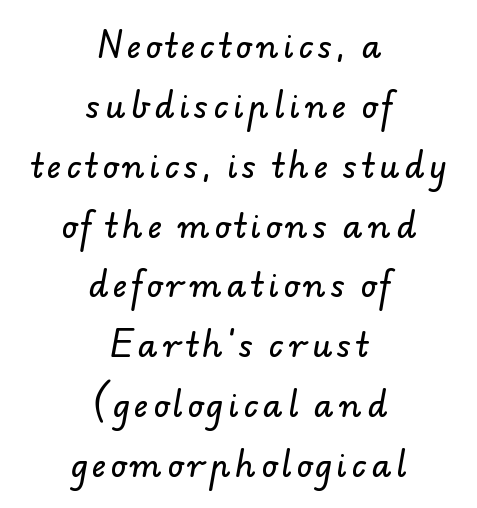
The image shows 32 px sans-serif type; set centered, line spacing 1.87x, not underlined; low stroke contrast and a small x-height.
